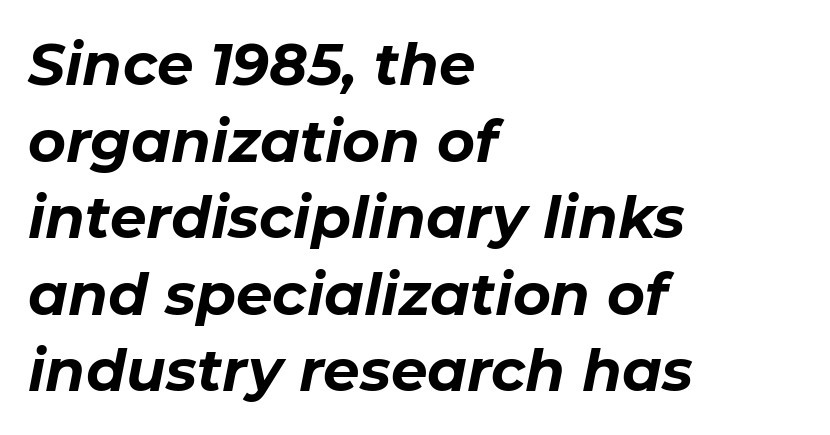
The image shows 58 px bold type, italic (leaning right); set left-aligned, normal line spacing (1.32x), normal letter spacing, not underlined; low stroke contrast and a medium x-height.
